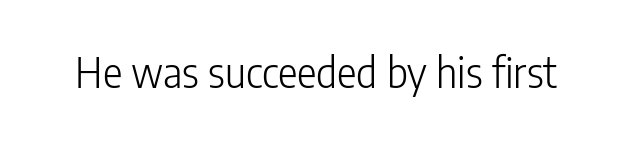
The image shows 41 px light, condensed sans-serif type, upright; set normal letter spacing, not underlined; low stroke contrast and a medium x-height.
